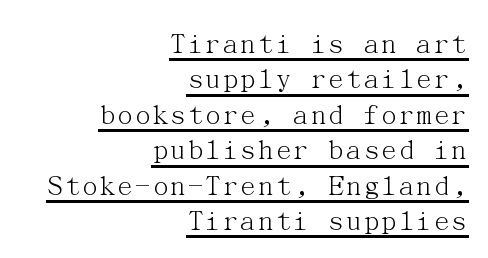
The image shows 30 px light serif type, upright; set right-aligned, line spacing 1.18x, normal letter spacing, underlined; medium stroke contrast and a medium x-height.
